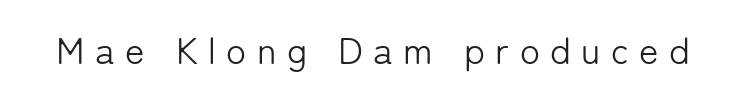
The image shows 37 px light sans-serif type, upright; set unusually wide letter spacing (+0.28 em), not underlined; low stroke contrast and a medium x-height.
